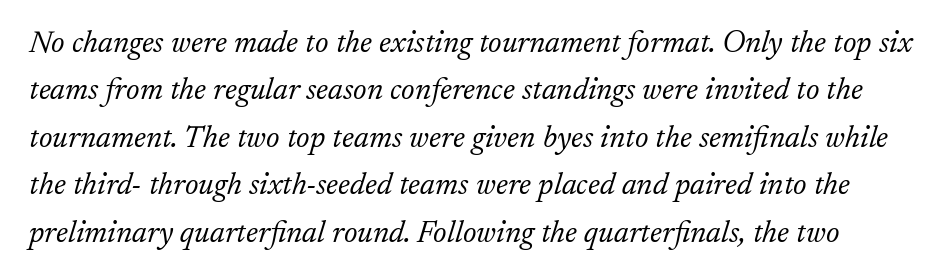
Notice how the stems are inclined rather than vertical — that's the hallmark of italics. Characters follow at the spacing the type designer built in. Vertical stems look standard width or narrower in stroke. Successive baselines arrive at the customary interval. This sample has the flowing, uneven cadence of proportional lettering.
